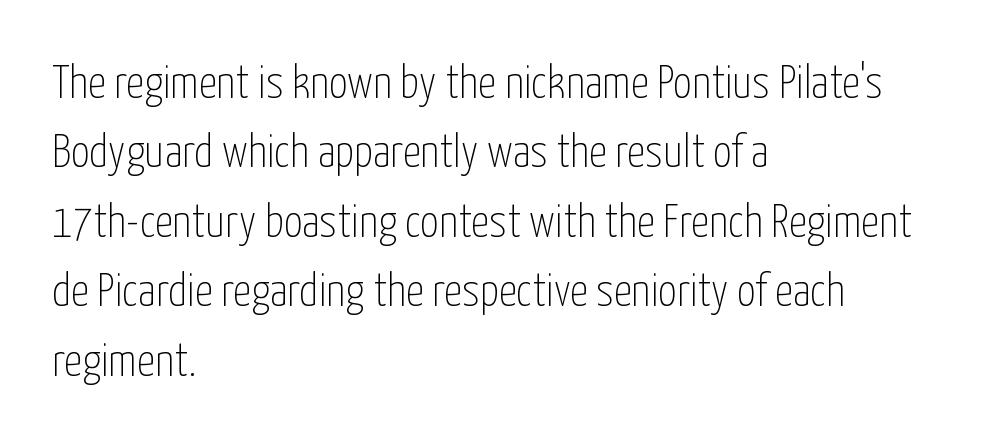
The image shows 46 px thin, condensed sans-serif type, upright; set left-aligned, normal line spacing (1.51x), normal letter spacing, not underlined; low stroke contrast and a medium x-height.
